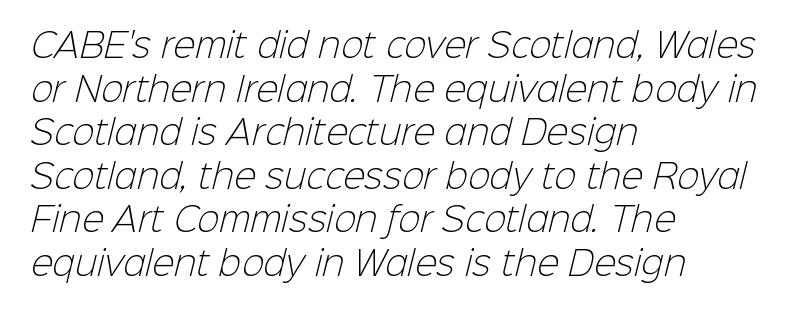
{"serif": "no", "bold": "no", "weight": "light", "width": "normal", "stroke_contrast": "low", "x_height": "medium", "monospaced": "no", "underline": "no", "align": "left", "line_spacing": "normal", "line_spacing_ratio": 1.32, "letter_spacing": "normal", "letter_spacing_em": 0.0, "glyph_px": 33}
